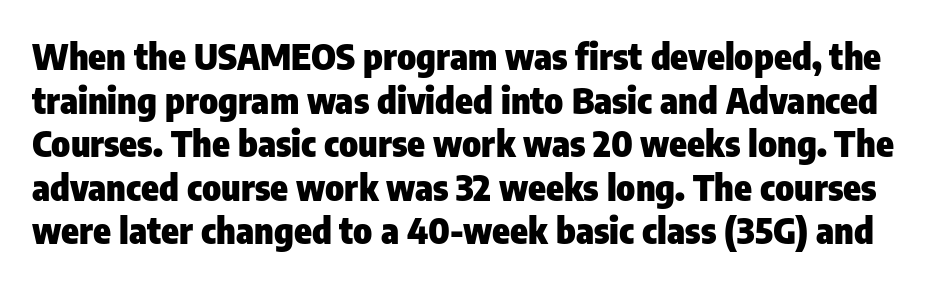
Q: Is the text bold? A: Yes.
Q: Is the text italic (slanted)? A: No, it is upright.
Q: Is the typeface a serif or a sans-serif typeface? A: Sans-serif.
Q: Is the text underlined? A: No.
Q: Is the spacing between letters normal or unusually wide? A: Normal.
Q: Width (condensed, normal, or wide)? A: Condensed.
Q: Stroke contrast? A: Low.
Q: x-height? A: Medium.
Q: Monospaced? A: No.
